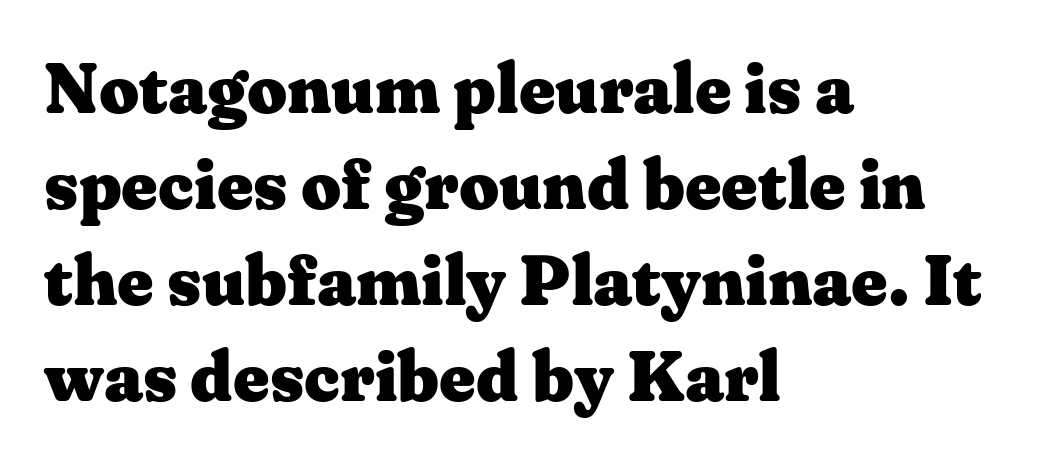
{"serif": "yes", "italic": "no", "bold": "yes", "weight": "heavy", "width": "wide", "stroke_contrast": "medium", "x_height": "medium", "monospaced": "no", "underline": "no", "align": "left", "line_spacing": "normal", "line_spacing_ratio": 1.37, "letter_spacing": "normal", "letter_spacing_em": 0.0, "glyph_px": 70}
